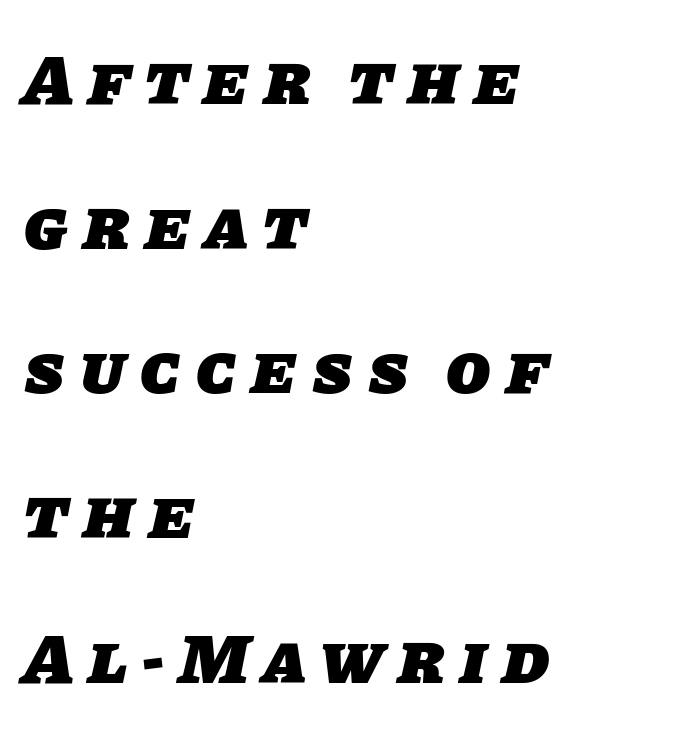
The image shows 72 px heavy type; set left-aligned, loose line spacing (2.01x), unusually wide letter spacing (+0.21 em), not underlined; low stroke contrast and a large x-height.
